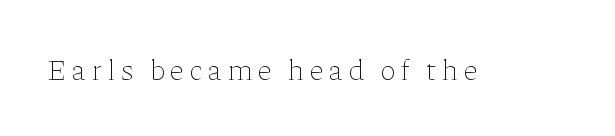
Q: Is the text bold? A: No.
Q: Is the text italic (slanted)? A: No, it is upright.
Q: Is the text underlined? A: No.
Q: Is the spacing between letters normal or unusually wide? A: Unusually wide.
Q: Width (condensed, normal, or wide)? A: Normal.
Q: Stroke contrast? A: Low.
Q: x-height? A: Medium.
Q: Monospaced? A: No.
